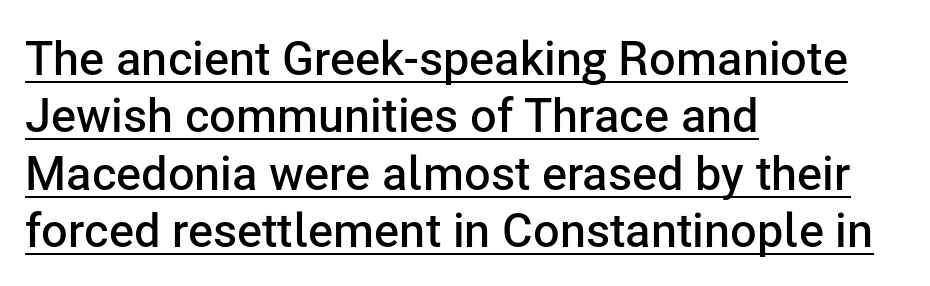
The type is set solid horizontally, with unmodified tracking. Underline: present. These lines stack with their left ends in a neat column. Do the characters align in a grid? No, the font is proportional.
